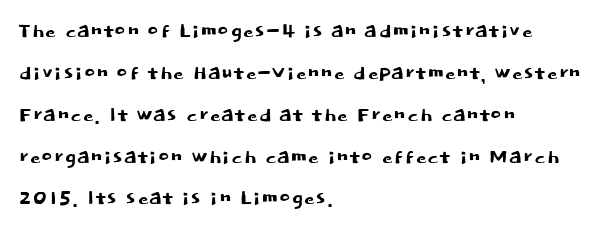
{"italic": "no", "underline": "no", "align": "left", "line_spacing": "normal", "line_spacing_ratio": 1.55, "letter_spacing": "normal", "letter_spacing_em": 0.0, "glyph_px": 27}
